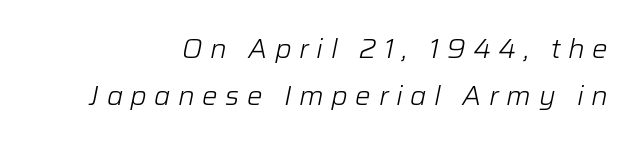
{"italic": "yes", "lean": "right", "slant_degrees": 12, "bold": "no", "underline": "no", "line_spacing_ratio": 1.79, "letter_spacing": "wide", "letter_spacing_em": 0.29, "glyph_px": 26}
